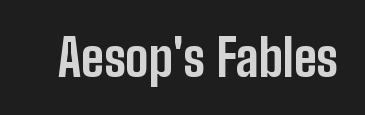
The image shows 50 px bold, condensed sans-serif type, upright; set normal letter spacing, not underlined; low stroke contrast and a medium x-height.
